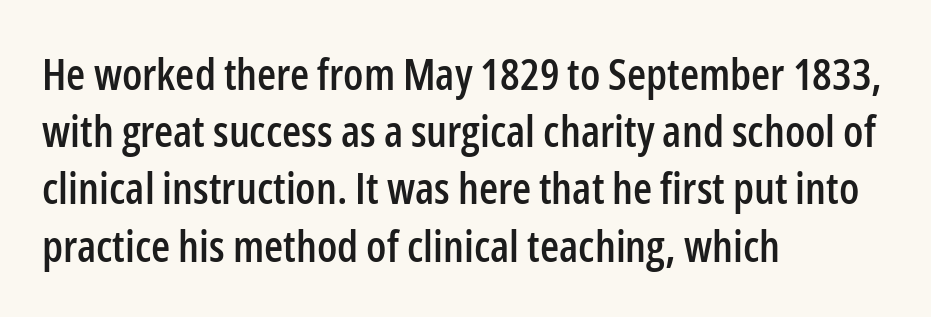
Every stem runs plumb, perpendicular to the baseline. The text was rendered using a sans face with plain stroke endings. A normal amount of white space separates one row of letters from the next. Note the varied advance widths — an 'i' is clearly narrower than an 'm'. Decoration check: the copy has no underline. Short and long lines alike share a common starting point at left.
